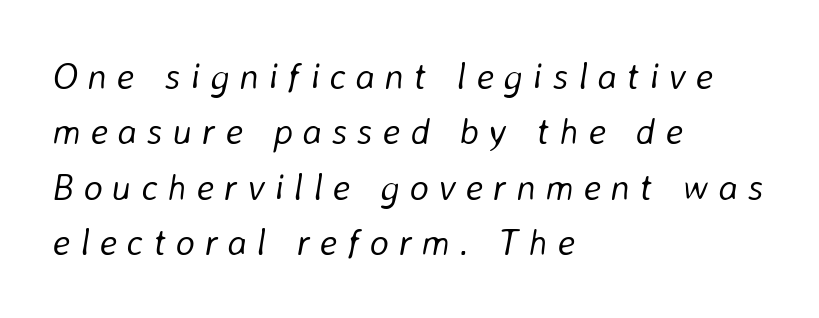
The image shows 37 px light type, italic (leaning right); set left-aligned, normal line spacing (1.5x), unusually wide letter spacing (+0.26 em), not underlined; low stroke contrast and a medium x-height.
